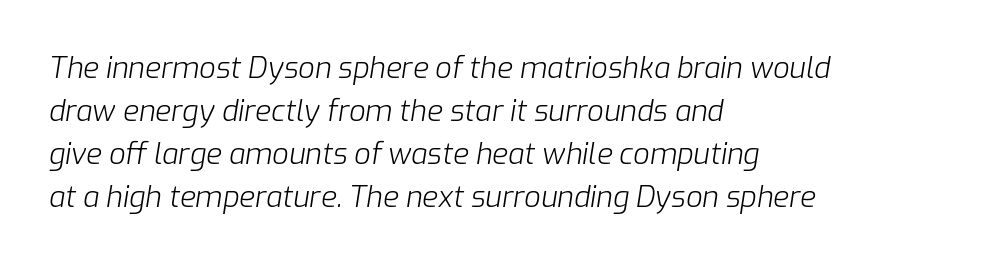
The image shows 29 px light type, italic (leaning right); set left-aligned, normal line spacing (1.48x), normal letter spacing, not underlined; low stroke contrast and a medium x-height.
